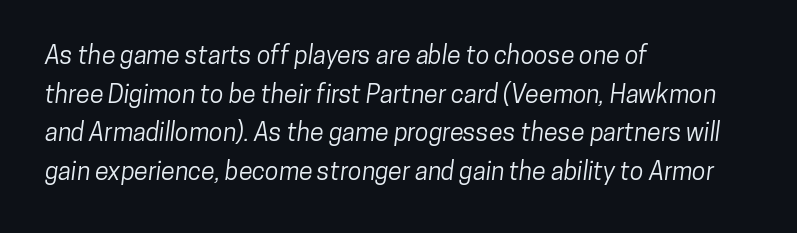
Horizontal alignment here is leftward, the default for most running prose. A typesetter would call this leading conventional body-copy spacing. The rendering keeps characters at their native spacing. Type without underlining.
